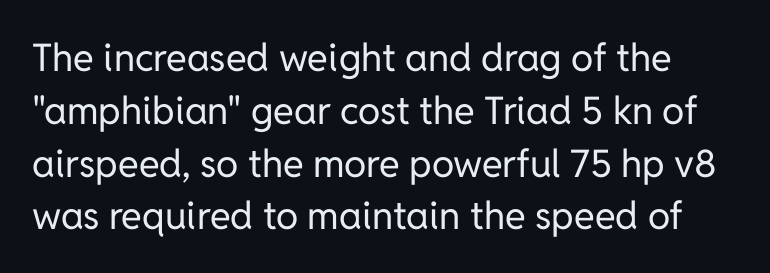
How would I describe the line gaps? Plain and ordinary. Do the characters align in a grid? No, the font is proportional. The face used here is a sans, in the tradition of grotesques and geometrics. Nothing unusual about the tracking: characters are spaced as the font intends.
